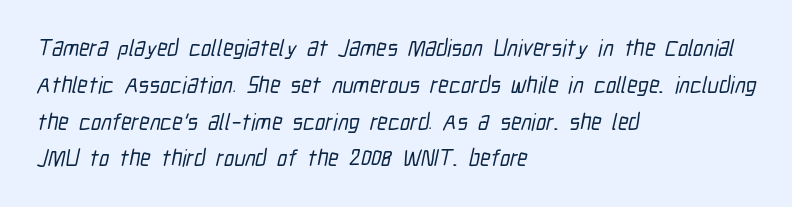
Each line starts at the same left margin while the right side varies. Rule under the text: the space is simply empty. If you measured baseline to baseline, you'd find a middling distance. Honestly, the letter spacing is just normal — you wouldn't notice it.
